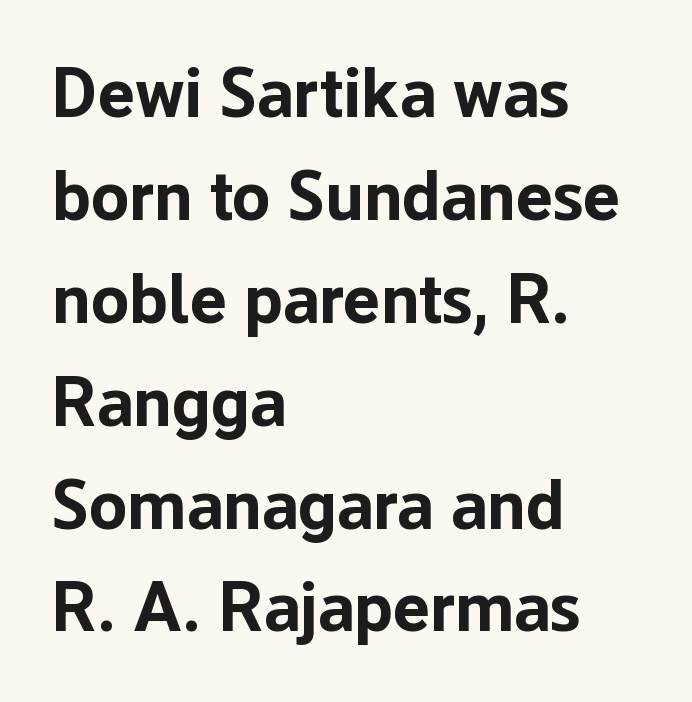
Is this a fixed-width face? No — the glyphs have proportional, varying widths. Nothing sits at the stroke ends, so this counts as sans-serif. Short and long lines alike share a common starting point at left. Descenders are the only things crossing below the line. Compared with an ordinary text face, these strokes are far heavier — a full bold.
